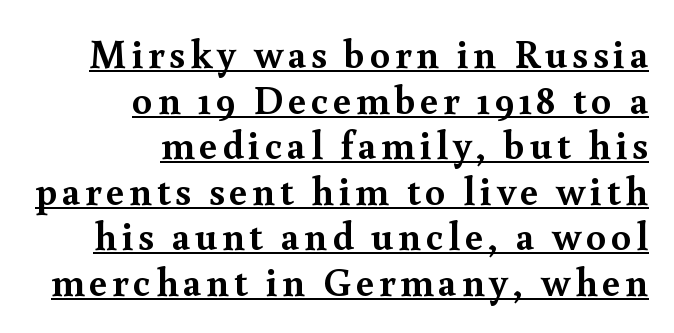
{"serif": "yes", "italic": "no", "bold": "yes", "weight": "semibold", "width": "normal", "x_height": "small", "monospaced": "no", "underline": "yes", "align": "right", "line_spacing": "tight", "line_spacing_ratio": 1.14, "glyph_px": 40}
